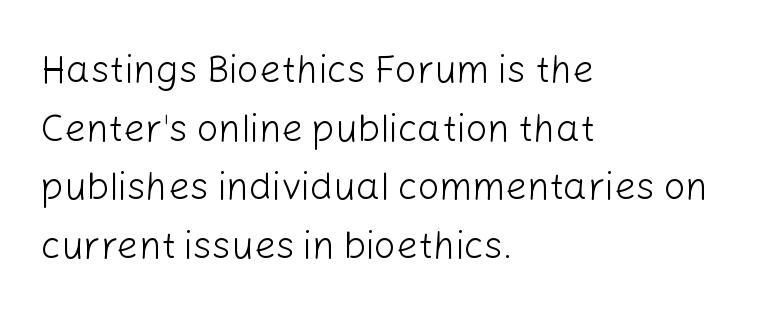
The image shows 38 px light sans-serif type, upright; set left-aligned, normal line spacing (1.54x), normal letter spacing, not underlined; low stroke contrast and a medium x-height.
